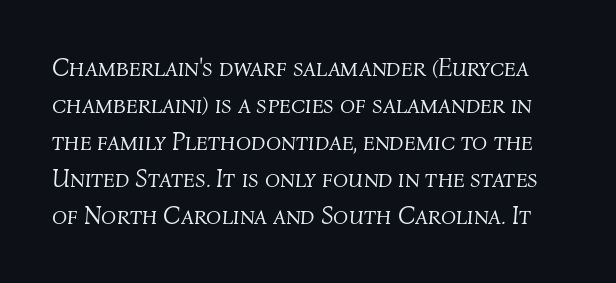
The image shows 25 px text type, italic (leaning right); set normal line spacing (1.48x), normal letter spacing, not underlined.
